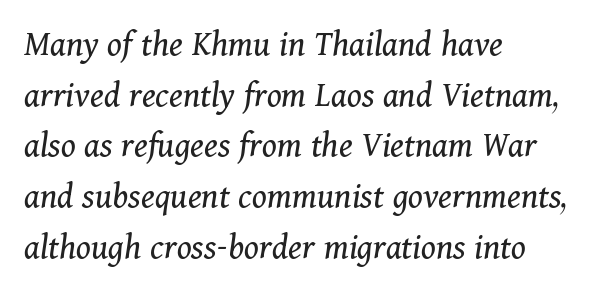
The image shows 37 px regular-weight serif type, italic (leaning right); set left-aligned, normal line spacing (1.37x), normal letter spacing, not underlined; medium stroke contrast and a medium x-height.
